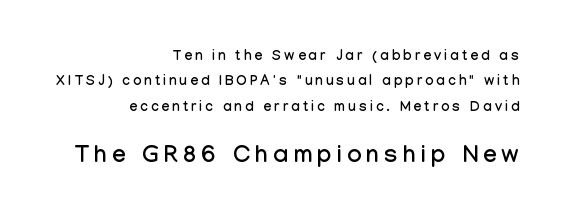
Q: Is the text italic (slanted)? A: No, it is upright.
Q: Is the text underlined? A: No.
Q: How is the paragraph aligned? A: Right-aligned.
Q: Is the spacing between letters normal or unusually wide? A: Unusually wide.
Q: Which block of text is set in a larger size, the first (top) or the second (bottom)? A: The second (bottom) one.
